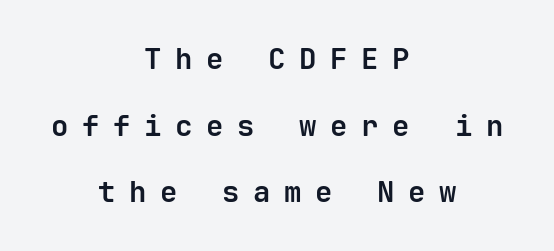
Q: Is the text bold? A: Yes.
Q: Is the text italic (slanted)? A: No, it is upright.
Q: Is the typeface a serif or a sans-serif typeface? A: Sans-serif.
Q: Is the text underlined? A: No.
Q: How is the paragraph aligned? A: Centered.
Q: Is the spacing between letters normal or unusually wide? A: Unusually wide.
Q: Is the spacing between lines tight, normal or loose? A: Loose.
Q: Width (condensed, normal, or wide)? A: Normal.
Q: Stroke contrast? A: Low.
Q: x-height? A: Medium.
Q: Monospaced? A: Yes.
